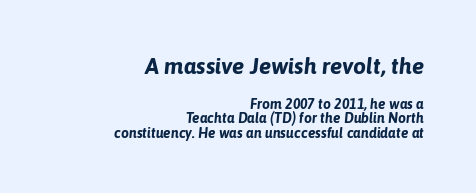
If you drew a line through each stem, it would be angled. Does the copy run flush right? Yes — the right margin is perfectly even. Of the two passages, the one on top uses the larger point size. Heavy, bold letterforms. A typesetter would call this zero additional tracking.
